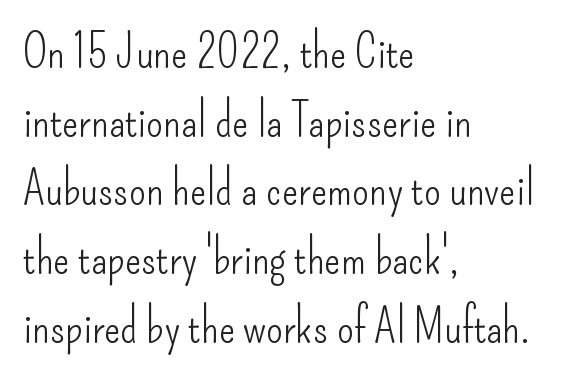
Q: Is the text bold? A: No.
Q: Is the text italic (slanted)? A: No, it is upright.
Q: Is the typeface a serif or a sans-serif typeface? A: Sans-serif.
Q: Is the text underlined? A: No.
Q: How is the paragraph aligned? A: Left-aligned.
Q: Is the spacing between letters normal or unusually wide? A: Normal.
Q: Is the spacing between lines tight, normal or loose? A: Normal.
Q: Width (condensed, normal, or wide)? A: Condensed.
Q: Stroke contrast? A: Low.
Q: x-height? A: Small.
Q: Monospaced? A: No.
